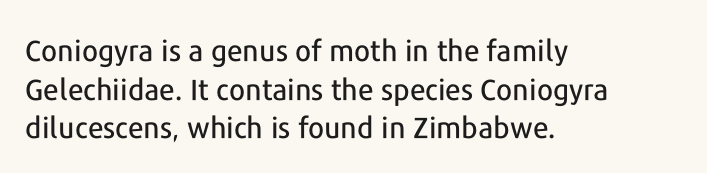
The image shows 29 px sans-serif type, upright; set left-aligned, normal line spacing (1.33x), normal letter spacing, not underlined; low stroke contrast and a medium x-height.
